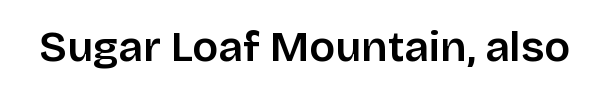
Q: Is the text italic (slanted)? A: No, it is upright.
Q: Is the typeface a serif or a sans-serif typeface? A: Sans-serif.
Q: Is the text underlined? A: No.
Q: Is the spacing between letters normal or unusually wide? A: Normal.
Q: Width (condensed, normal, or wide)? A: Normal.
Q: Stroke contrast? A: Low.
Q: x-height? A: Large.
Q: Monospaced? A: No.
